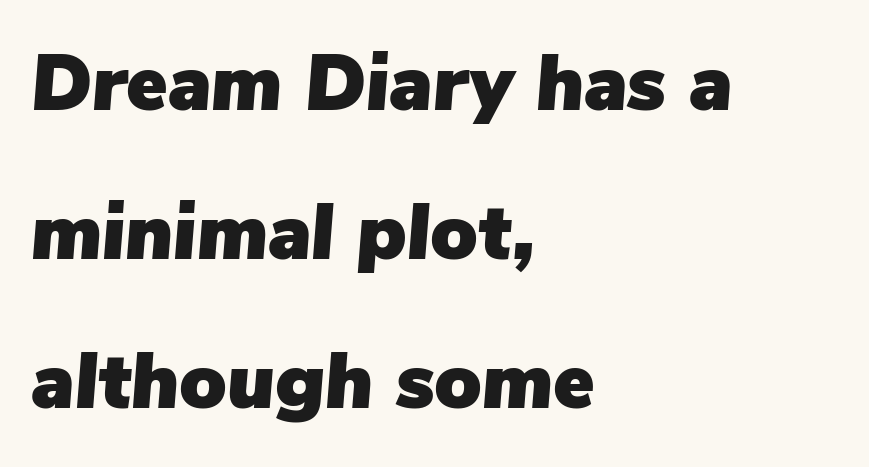
Q: Is the text italic (slanted)? A: Yes, it leans right by about 5 degrees.
Q: Is the text underlined? A: No.
Q: How is the paragraph aligned? A: Left-aligned.
Q: Is the spacing between letters normal or unusually wide? A: Normal.
Q: Is the spacing between lines tight, normal or loose? A: Loose.
Q: Width (condensed, normal, or wide)? A: Normal.
Q: Stroke contrast? A: Low.
Q: x-height? A: Medium.
Q: Monospaced? A: No.
